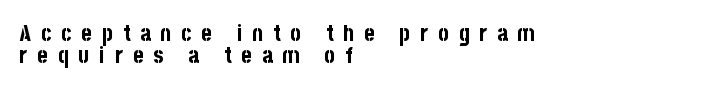
In terms of weight, the rendering is a true, heavy bold. The paragraph shown leans on its left margin. The tracking reads as deliberately expanded to a designer's eye. The leading is snug, giving the passage a crowded texture. Every character sits straight up, as roman type does.
